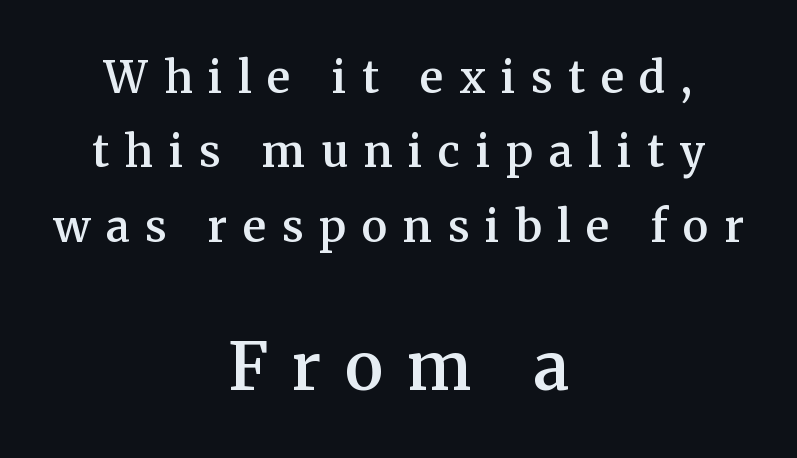
The image shows 66 px semibold serif type, upright; set centered, normal line spacing (1.69x), unusually wide letter spacing (+0.36 em), not underlined; the second (bottom) block is 1.5x larger; medium stroke contrast and a medium x-height.
